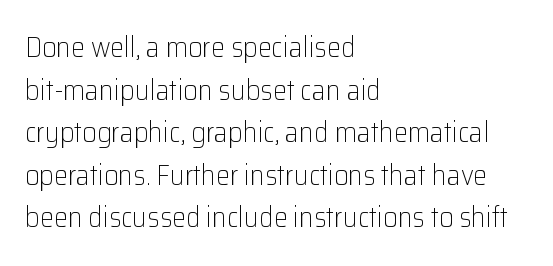
This sample is left-justified, so line endings fall wherever the words run out. The letters sit at their default tracking, neither squeezed nor spread. Do the characters align in a grid? No, the font is proportional. The line-height multiplier appears to be the usual default. Is the stroke heavy? The answer is a plain regular-or-lighter.
